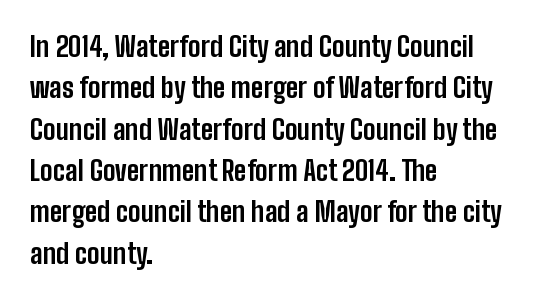
{"italic": "no", "bold": "yes", "underline": "no", "align": "left", "line_spacing": "normal", "line_spacing_ratio": 1.53, "letter_spacing": "normal", "letter_spacing_em": 0.0, "glyph_px": 27}
